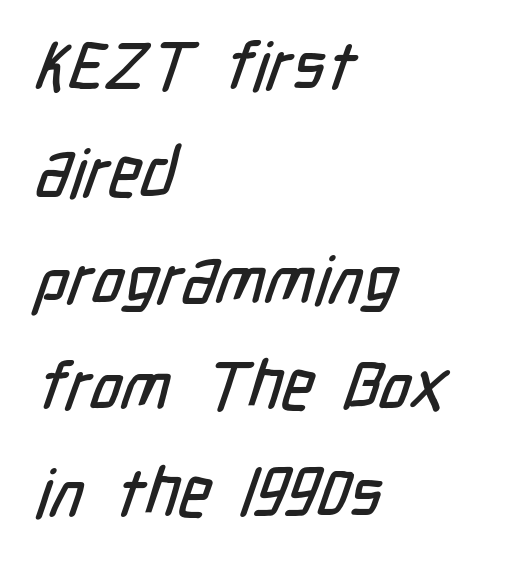
Q: Is the typeface a serif or a sans-serif typeface? A: Sans-serif.
Q: Is the text underlined? A: No.
Q: How is the paragraph aligned? A: Left-aligned.
Q: Is the spacing between letters normal or unusually wide? A: Normal.
Q: Is the spacing between lines tight, normal or loose? A: Normal.
Q: Width (condensed, normal, or wide)? A: Condensed.
Q: Stroke contrast? A: Low.
Q: x-height? A: Medium.
Q: Monospaced? A: No.
